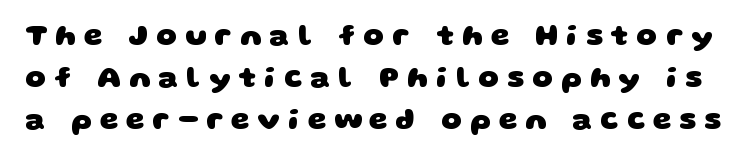
{"serif": "no", "bold": "yes", "weight": "heavy", "width": "wide", "stroke_contrast": "low", "x_height": "large", "monospaced": "no", "underline": "no", "line_spacing": "normal", "line_spacing_ratio": 1.44, "letter_spacing": "wide", "letter_spacing_em": 0.28, "glyph_px": 29}
